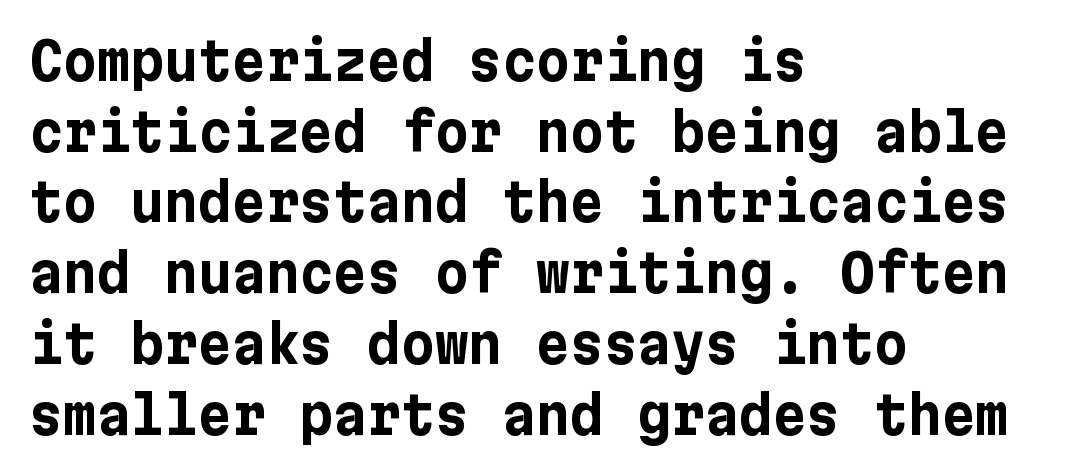
{"serif": "no", "italic": "no", "bold": "yes", "weight": "bold", "width": "normal", "stroke_contrast": "low", "x_height": "medium", "underline": "no", "align": "left", "line_spacing": "normal", "line_spacing_ratio": 1.36, "letter_spacing": "normal", "letter_spacing_em": 0.0, "glyph_px": 52}
